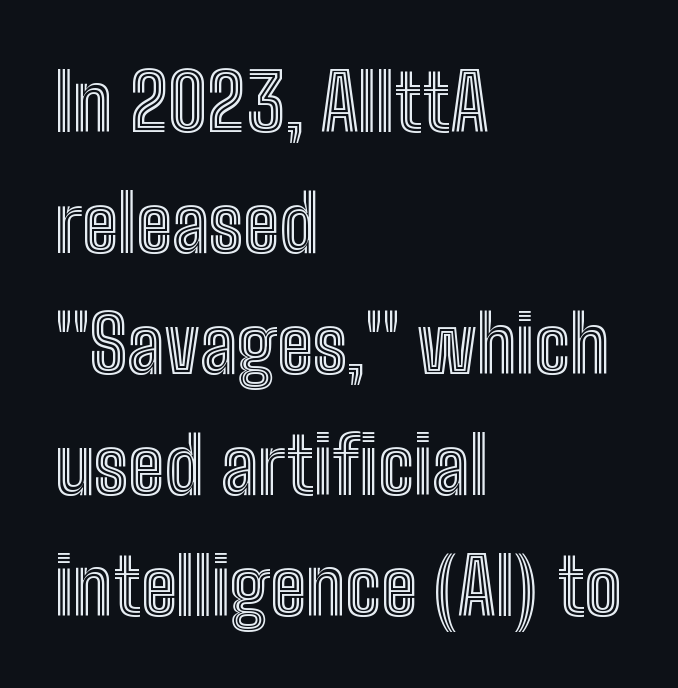
The image shows 78 px condensed type, upright; set left-aligned, normal line spacing (1.55x), normal letter spacing, not underlined; a medium x-height.
